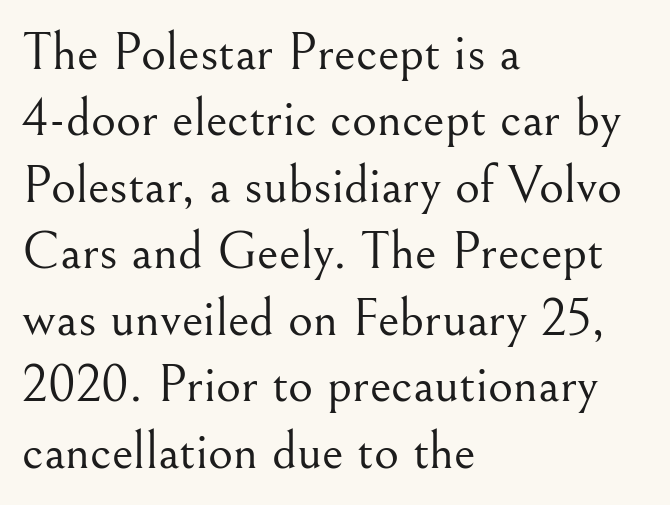
Q: Is the text bold? A: No.
Q: Is the text italic (slanted)? A: No, it is upright.
Q: Is the typeface a serif or a sans-serif typeface? A: Serif.
Q: Is the text underlined? A: No.
Q: How is the paragraph aligned? A: Left-aligned.
Q: Is the spacing between letters normal or unusually wide? A: Normal.
Q: Width (condensed, normal, or wide)? A: Normal.
Q: Stroke contrast? A: Medium.
Q: x-height? A: Small.
Q: Monospaced? A: No.
